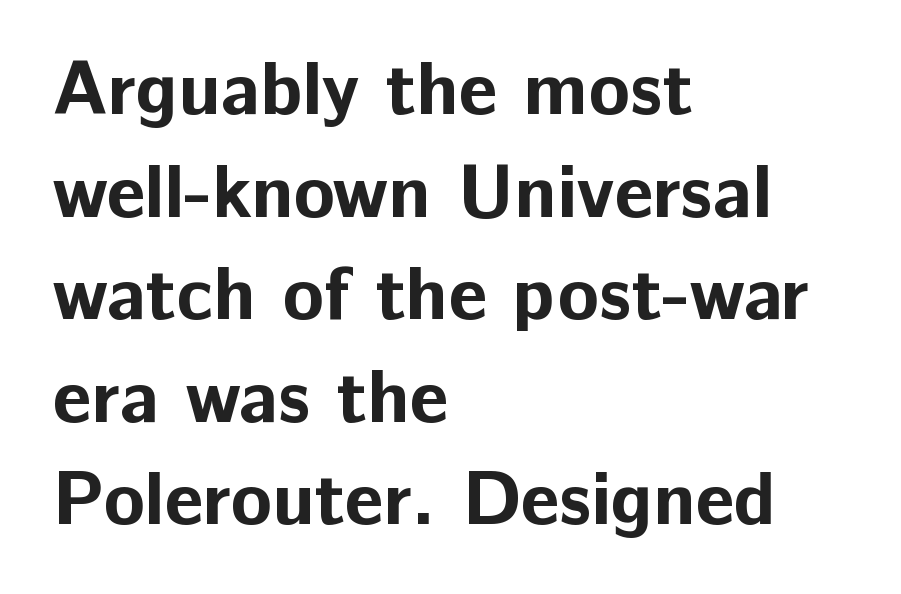
The font is running at its bold setting. Examine the stroke ends and you'll find no serifs. There is no visible air inserted between adjacent glyphs. Characters remain perfectly vertical along every line.
